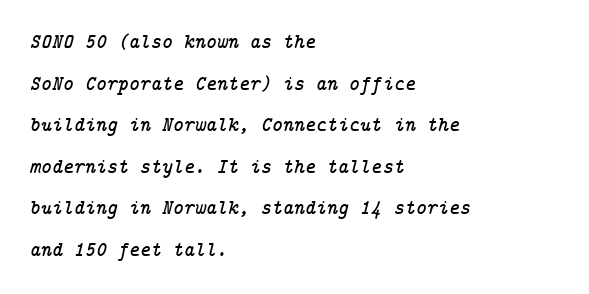
Successive baselines arrive slowly, with a big drop between each. The glyphs are unaccompanied by any horizontal stroke below them. It's the slanting kind of type. This rendering uses left alignment, leaving the right contour irregular.
